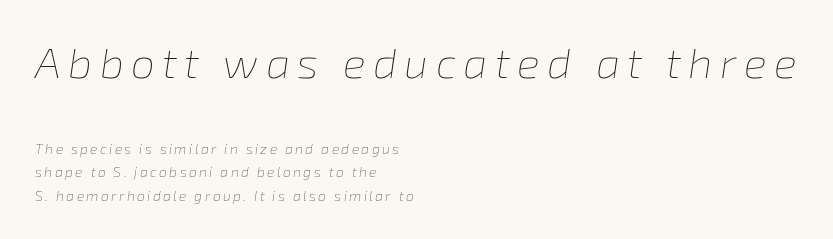
The image shows 43 px thin type, italic (leaning right); set left-aligned, normal line spacing (1.65x), not underlined; the first (top) block is 3.07x larger; low stroke contrast and a medium x-height.
